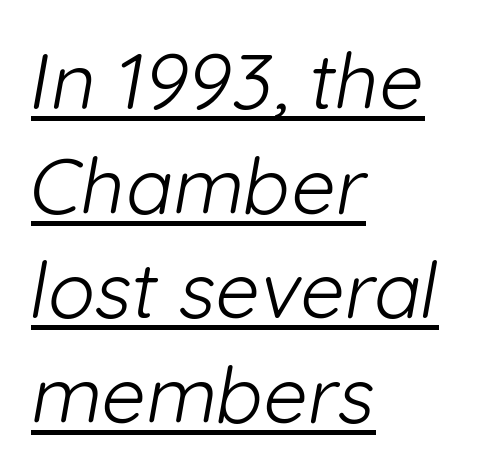
The image shows 78 px light sans-serif type; set left-aligned, normal line spacing (1.34x), normal letter spacing, underlined; low stroke contrast and a medium x-height.
